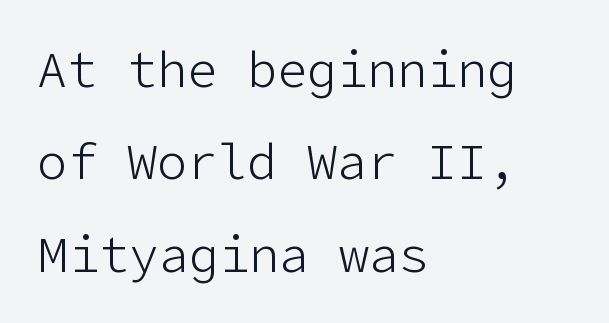
The image shows 50 px light sans-serif type, upright; set left-aligned, line spacing 1.85x, normal letter spacing, not underlined; low stroke contrast and a medium x-height.
